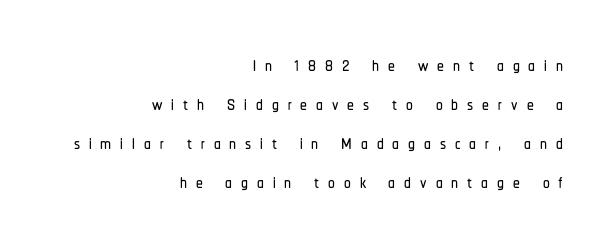
{"italic": "no", "underline": "no", "align": "right", "line_spacing": "normal", "line_spacing_ratio": 1.44, "letter_spacing": "wide", "letter_spacing_em": 0.33, "glyph_px": 27}
